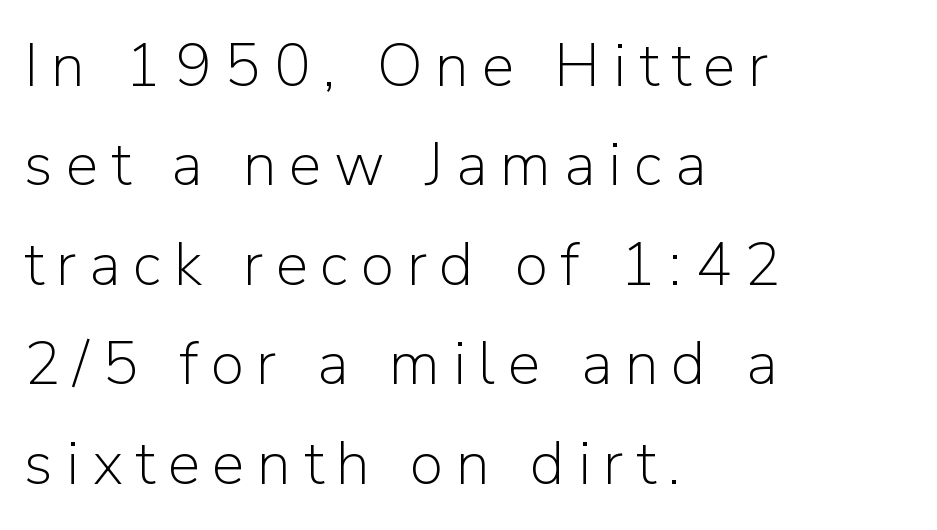
{"serif": "no", "italic": "no", "bold": "no", "weight": "light", "width": "normal", "stroke_contrast": "low", "x_height": "medium", "monospaced": "no", "underline": "no", "align": "left", "line_spacing": "normal", "line_spacing_ratio": 1.63, "letter_spacing": "wide", "letter_spacing_em": 0.21, "glyph_px": 61}
